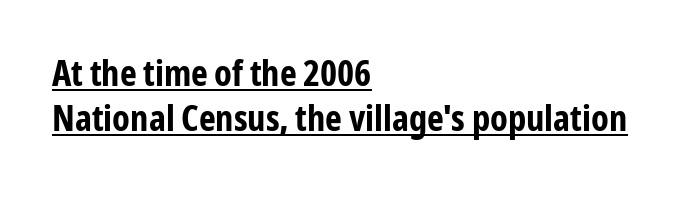
These lines carry a lot of weight — the face is fully bold. Caption: standard tracking, unaltered. A continuous stroke trails under the words, as in a hyperlink. This sample keeps an unexceptional amount of space between lines. Posture: vertical. These lines are composed in type without serifs.
